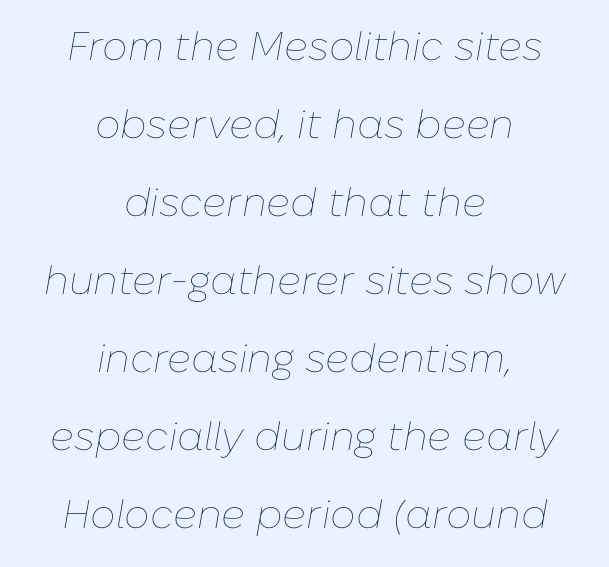
The image shows 40 px thin type, italic (leaning right); set centered, loose line spacing (1.95x), normal letter spacing, not underlined; low stroke contrast and a medium x-height.
